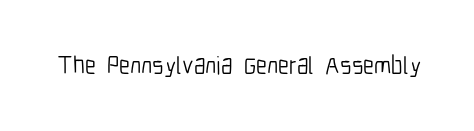
The rendering keeps characters at their native spacing. The font sits on the lighter half of the weight spectrum, regular included. Quick note: underline off. Is there any slant? The stems are plumb.
